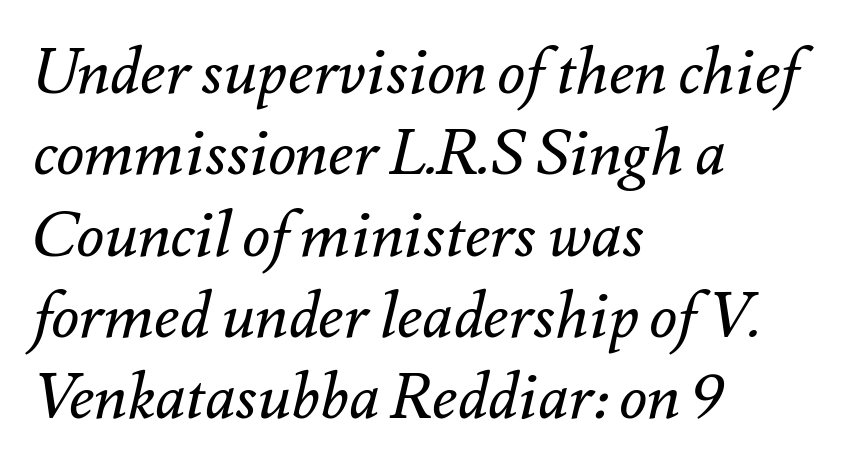
The image shows 64 px regular-weight type, italic (leaning right); set left-aligned, normal line spacing (1.27x), normal letter spacing, not underlined; medium stroke contrast and a small x-height.
